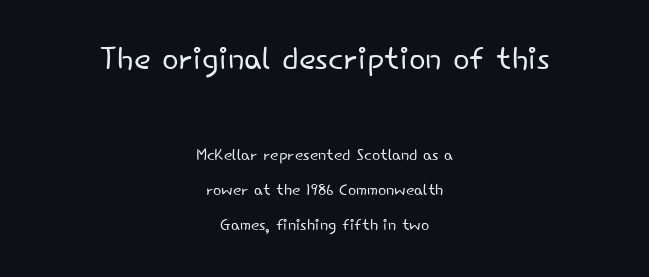
Q: Is the text bold? A: No.
Q: Is the text italic (slanted)? A: No, it is upright.
Q: Is the typeface a serif or a sans-serif typeface? A: Sans-serif.
Q: Is the text underlined? A: No.
Q: How is the paragraph aligned? A: Centered.
Q: Is the spacing between letters normal or unusually wide? A: Normal.
Q: Is the spacing between lines tight, normal or loose? A: Normal.
Q: Which block of text is set in a larger size, the first (top) or the second (bottom)? A: The first (top) one.
Q: Width (condensed, normal, or wide)? A: Normal.
Q: Stroke contrast? A: Low.
Q: x-height? A: Small.
Q: Monospaced? A: No.
